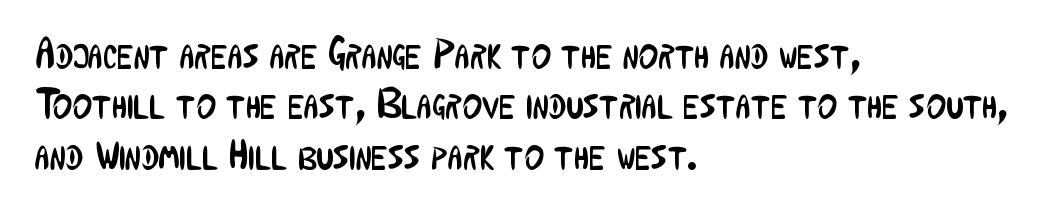
The image shows 42 px regular-weight, condensed sans-serif type, upright; set left-aligned, line spacing 1.2x, normal letter spacing, not underlined; low stroke contrast and a medium x-height.
